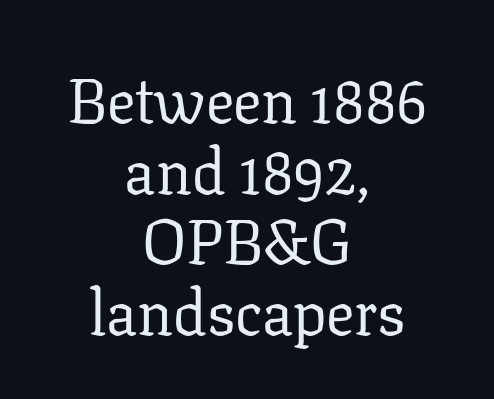
Q: Is the text bold? A: No.
Q: Is the text italic (slanted)? A: No, it is upright.
Q: Is the typeface a serif or a sans-serif typeface? A: Serif.
Q: Is the text underlined? A: No.
Q: How is the paragraph aligned? A: Centered.
Q: Is the spacing between letters normal or unusually wide? A: Normal.
Q: Is the spacing between lines tight, normal or loose? A: Tight.
Q: Width (condensed, normal, or wide)? A: Normal.
Q: Stroke contrast? A: Low.
Q: x-height? A: Medium.
Q: Monospaced? A: No.
